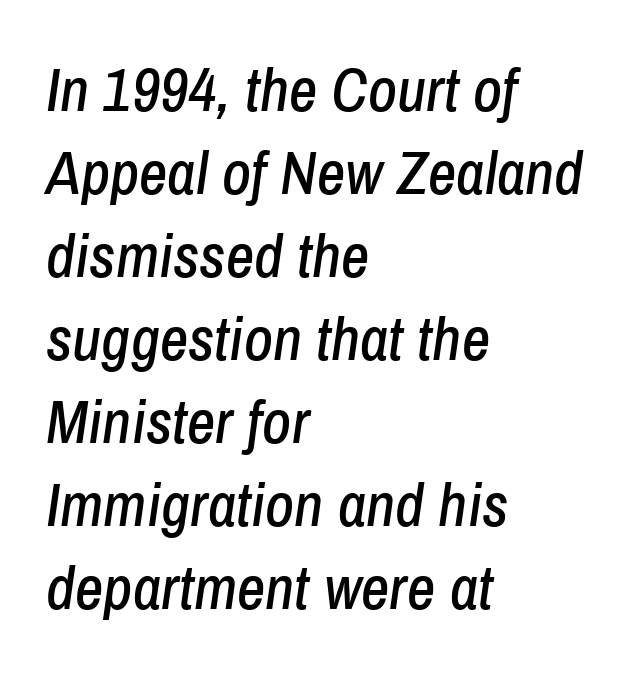
Q: Is the text italic (slanted)? A: Yes, it leans right by about 8 degrees.
Q: Is the text underlined? A: No.
Q: How is the paragraph aligned? A: Left-aligned.
Q: Is the spacing between letters normal or unusually wide? A: Normal.
Q: Is the spacing between lines tight, normal or loose? A: Normal.
Q: Width (condensed, normal, or wide)? A: Condensed.
Q: Stroke contrast? A: Low.
Q: x-height? A: Medium.
Q: Monospaced? A: No.
